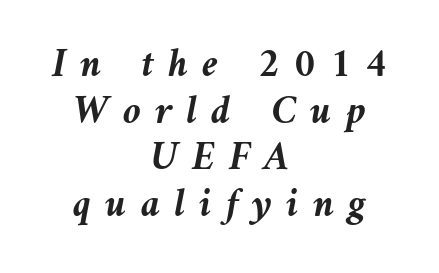
This sample trades vertical openness for compactness between lines. Notice how the stems are inclined rather than vertical — that's the hallmark of italics. No word sits above an underline. A typesetter would call this proportional, since set widths differ per character. Emphasis by weight is at full strength: bold. Where is the straight margin? There isn't one; the lines are centered.
